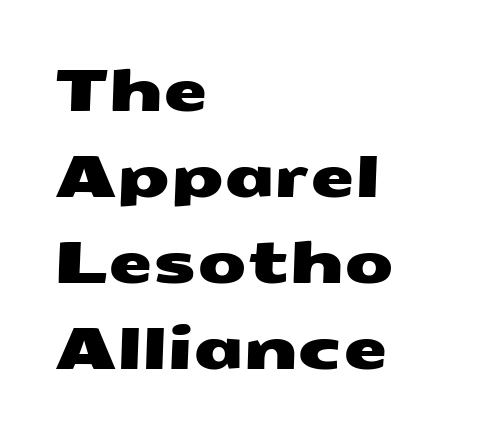
The image shows 57 px wide sans-serif type; set left-aligned, normal line spacing (1.51x), normal letter spacing, not underlined; medium stroke contrast and a medium x-height.
